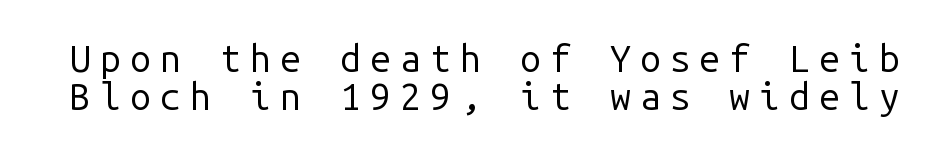
The horizontal fit of the characters is loose and conspicuously gappy. This is roman type, the default non-slanted kind. No extra ink here — the face is not bold. Vertical spacing — tight. Monospaced: the letters line up in strict vertical columns. Honestly, there is no underline to notice here at all.
